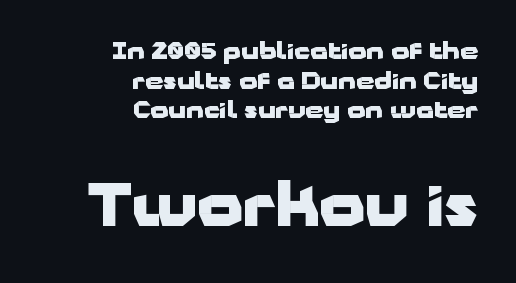
Q: Is the text bold? A: Yes.
Q: Is the text italic (slanted)? A: No, it is upright.
Q: Is the typeface a serif or a sans-serif typeface? A: Sans-serif.
Q: Is the text underlined? A: No.
Q: How is the paragraph aligned? A: Right-aligned.
Q: Is the spacing between letters normal or unusually wide? A: Normal.
Q: Is the spacing between lines tight, normal or loose? A: Normal.
Q: Which block of text is set in a larger size, the first (top) or the second (bottom)? A: The second (bottom) one.
Q: Width (condensed, normal, or wide)? A: Wide.
Q: Stroke contrast? A: Low.
Q: x-height? A: Medium.
Q: Monospaced? A: No.
